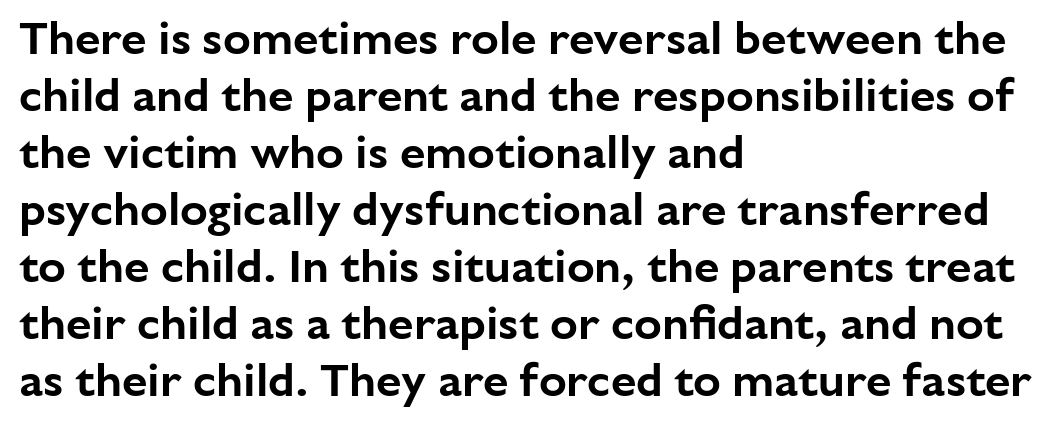
{"serif": "no", "italic": "no", "width": "normal", "stroke_contrast": "low", "x_height": "medium", "monospaced": "no", "underline": "no", "align": "left", "line_spacing_ratio": 1.24, "letter_spacing": "normal", "letter_spacing_em": 0.0, "glyph_px": 46}
